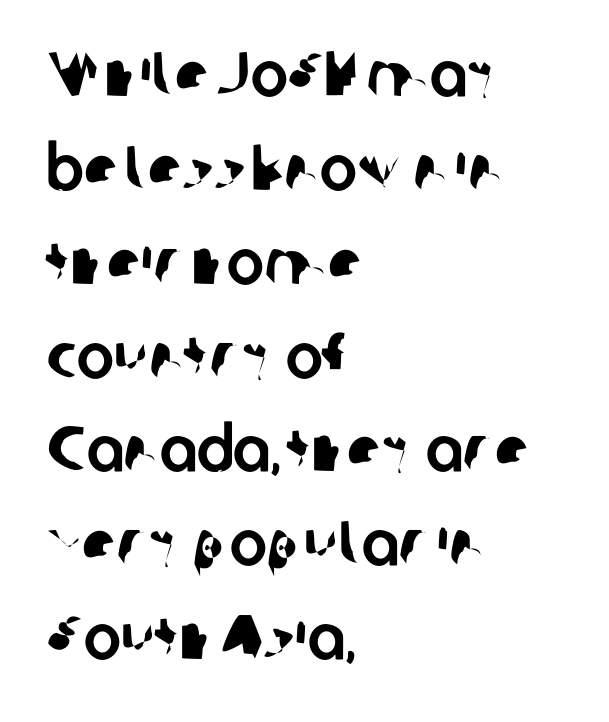
{"serif": "no", "width": "normal", "stroke_contrast": "low", "x_height": "medium", "monospaced": "no", "underline": "no", "align": "left", "line_spacing": "normal", "line_spacing_ratio": 1.49, "letter_spacing": "normal", "letter_spacing_em": 0.0, "glyph_px": 63}
